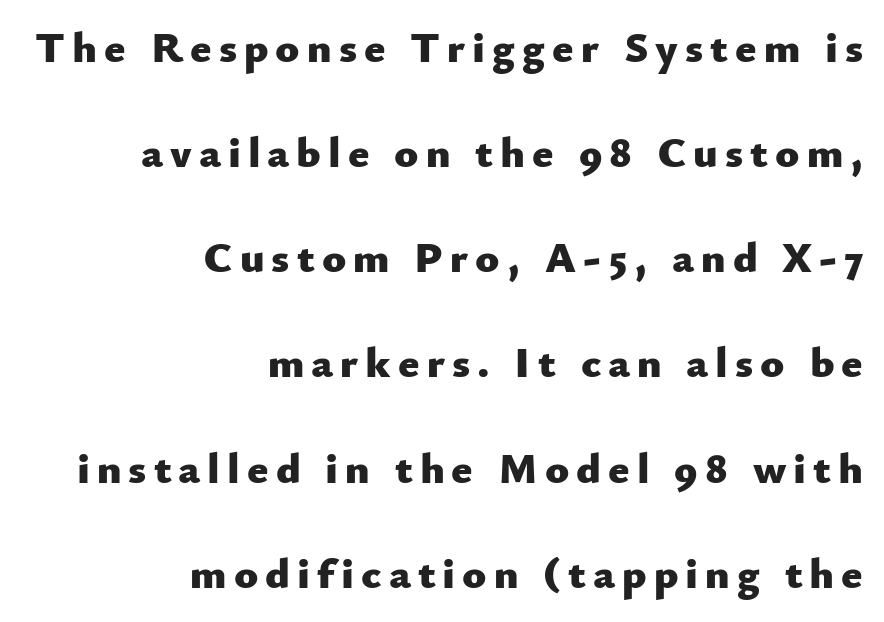
The passage shown is typed in a proportional face where columns would drift. Horizontal bands of white between lines are thick stripes. Observe the absence of serifs on each vertical stroke in this sample. Type without underlining. Emphasis by weight is at full strength: bold. Teacher's note: observe the even right margin — that is flush-right alignment.
